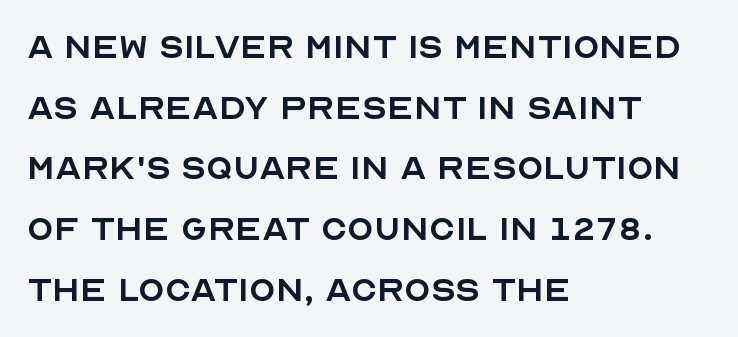
Q: Is the text bold? A: No.
Q: Is the text italic (slanted)? A: No, it is upright.
Q: Is the typeface a serif or a sans-serif typeface? A: Sans-serif.
Q: Is the text underlined? A: No.
Q: How is the paragraph aligned? A: Left-aligned.
Q: Is the spacing between letters normal or unusually wide? A: Normal.
Q: Is the spacing between lines tight, normal or loose? A: Normal.
Q: Width (condensed, normal, or wide)? A: Normal.
Q: x-height? A: Large.
Q: Monospaced? A: No.
